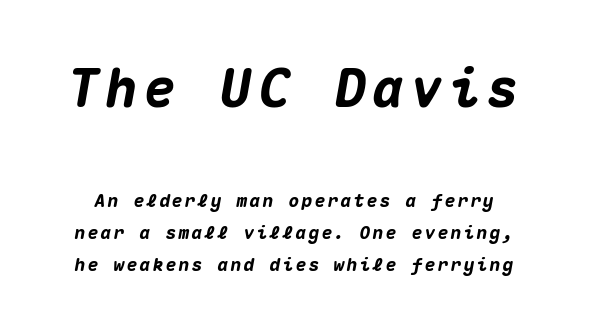
The image shows 53 px heavy type, italic (leaning right), monospaced; set line spacing 1.77x, not underlined; the first (top) block is 2.94x larger; medium stroke contrast and a medium x-height.
